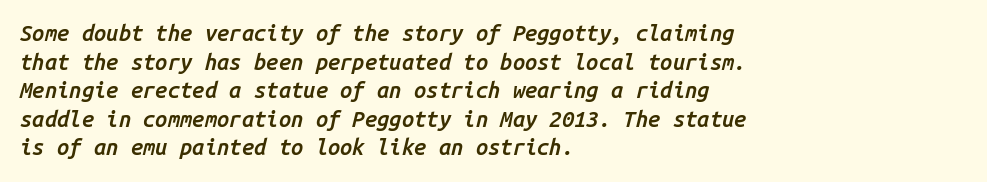
The image shows 22 px text type, italic (leaning right); set left-aligned, normal line spacing (1.3x), normal letter spacing, not underlined.
